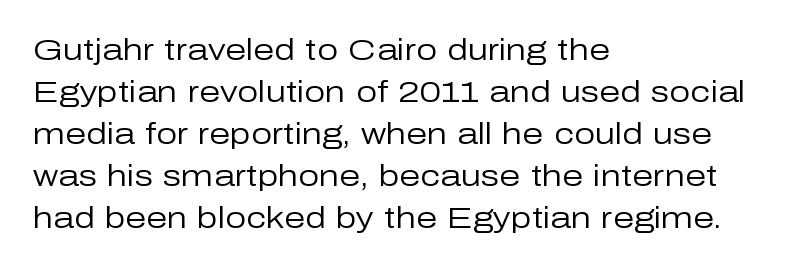
Q: Is the text bold? A: No.
Q: Is the text italic (slanted)? A: No, it is upright.
Q: Is the typeface a serif or a sans-serif typeface? A: Sans-serif.
Q: Is the text underlined? A: No.
Q: How is the paragraph aligned? A: Left-aligned.
Q: Is the spacing between letters normal or unusually wide? A: Normal.
Q: Is the spacing between lines tight, normal or loose? A: Normal.
Q: Width (condensed, normal, or wide)? A: Normal.
Q: Stroke contrast? A: Low.
Q: x-height? A: Medium.
Q: Monospaced? A: No.
